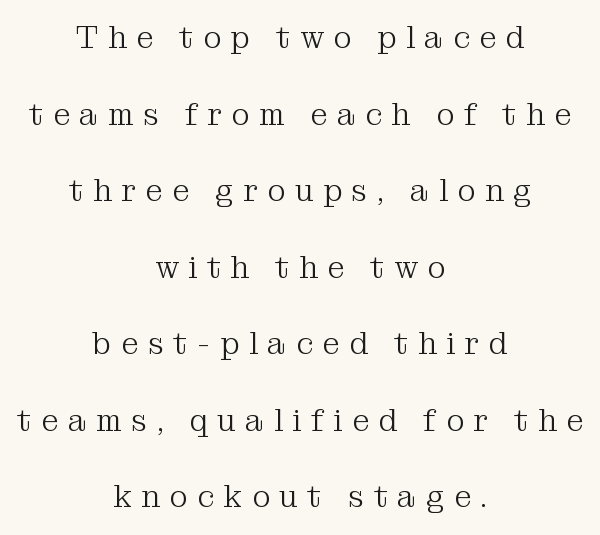
Line spacing here is loose. The strip under each line holds only bare page. Short note: letters widely spaced. This rendering uses center alignment, leaving both contours irregular but symmetric. The rendering uses natural spacing where letterforms have individual widths.
